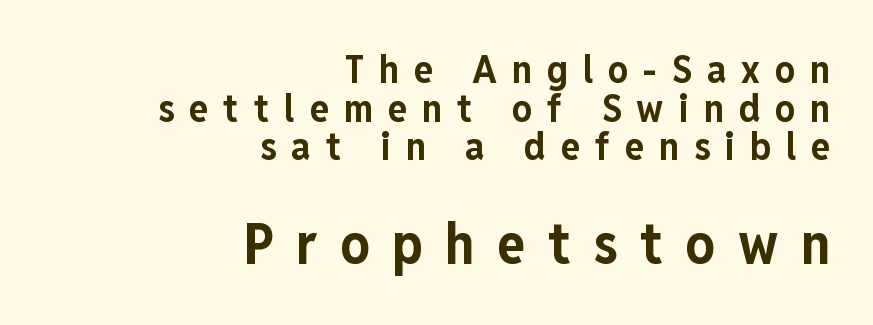
{"serif": "no", "italic": "no", "bold": "yes", "weight": "bold", "width": "condensed", "stroke_contrast": "low", "x_height": "medium", "monospaced": "no", "underline": "no", "align": "right", "line_spacing": "tight", "line_spacing_ratio": 0.99, "letter_spacing": "wide", "letter_spacing_em": 0.39, "larger_block": "second", "size_ratio": 1.49, "glyph_px": 58}
